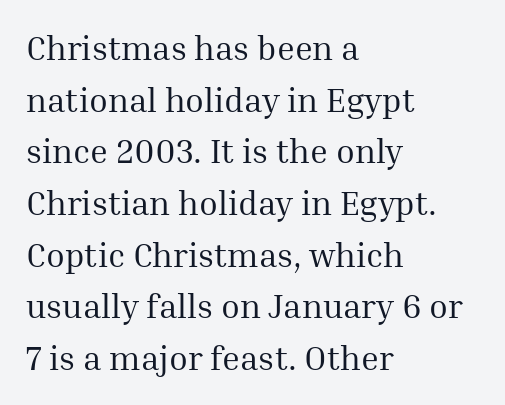
Upright lettering throughout. The passage shown is not underscored anywhere. A serif font was chosen for this passage. Which margin do the lines hug? The left one — the right edge is uneven. How would I describe the line gaps? Plain and ordinary.
